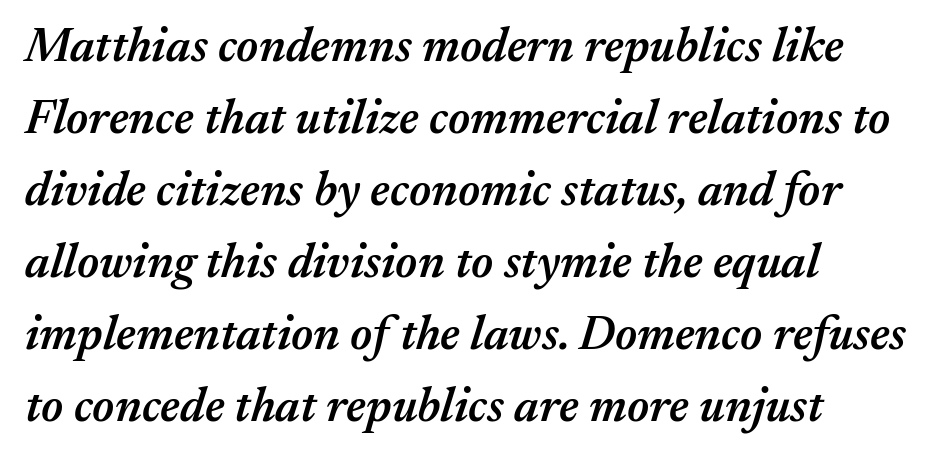
The image shows 48 px semibold type, italic (leaning right); set left-aligned, normal line spacing (1.5x), normal letter spacing, not underlined; medium stroke contrast and a medium x-height.
